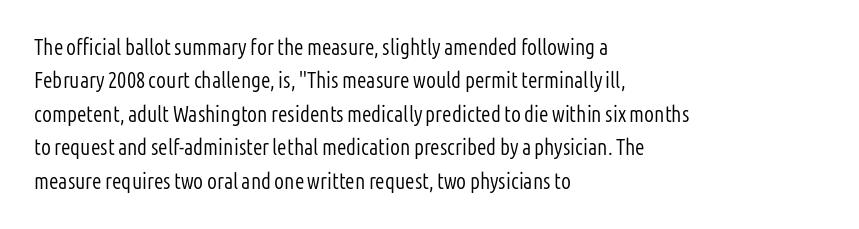
The image shows 22 px text type, upright; set left-aligned, normal line spacing (1.52x), normal letter spacing, not underlined.
